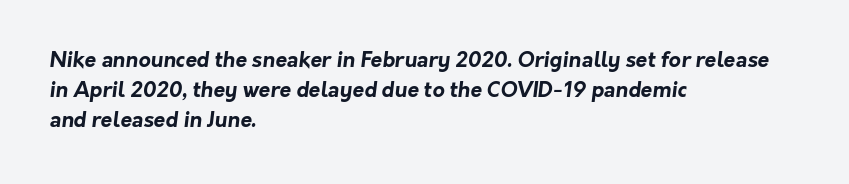
There is no visible air inserted between adjacent glyphs. The text block is weighted toward the left margin, trailing off unevenly rightward. Words float on clear page, feet unadorned. Vertical spacing — default. Students, this is bold: see how much ink each stroke carries.
